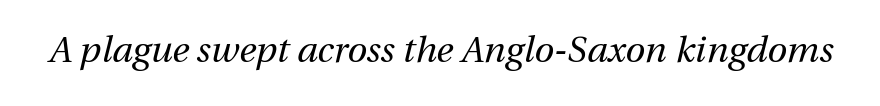
The passage shown is not bold in any degree. Standard letterfit; no display-style spreading of the glyphs. The passage shown is not underscored anywhere. The font's italic variant was chosen for this text. These lines are rendered in a variable-pitch font.
